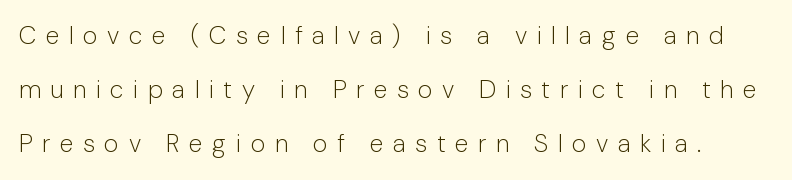
The weight would be labelled regular, book, light, or lighter still. Bare-footed words on every line. Do the letters lean? They stand straight. The rendering uses a large line-height, opening up the rows. The face used here is rendered with a markedly widened letterfit.
